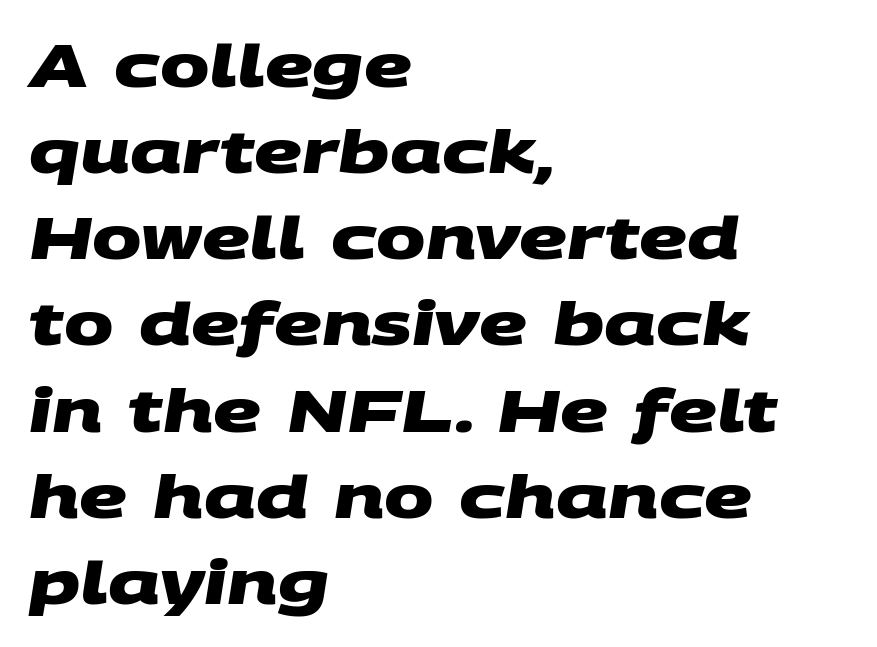
{"serif": "no", "bold": "yes", "weight": "heavy", "width": "wide", "stroke_contrast": "medium", "x_height": "large", "monospaced": "no", "underline": "no", "align": "left", "line_spacing": "normal", "line_spacing_ratio": 1.46, "letter_spacing": "normal", "letter_spacing_em": 0.0, "glyph_px": 59}
